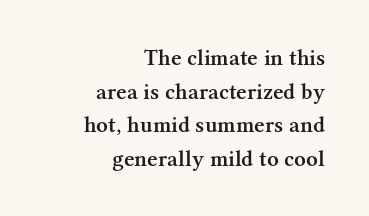
Q: Is the text bold? A: Semi-bold.
Q: Is the text italic (slanted)? A: No, it is upright.
Q: Is the text underlined? A: No.
Q: How is the paragraph aligned? A: Right-aligned.
Q: Is the spacing between letters normal or unusually wide? A: Normal.
Q: Is the spacing between lines tight, normal or loose? A: Normal.
